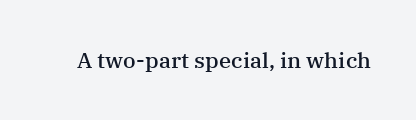
There is no visible air inserted between adjacent glyphs. The characters look somewhat weighty, a semibold short of true bold. Check the space under the baseline: it is left empty. Ascenders rise straight up at ninety degrees.
